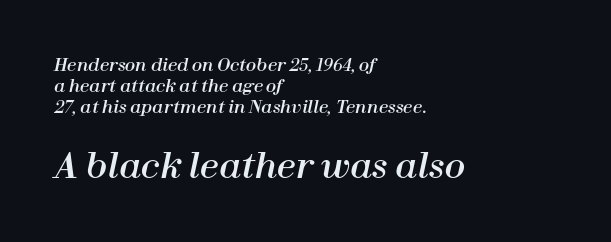
{"italic": "yes", "lean": "right", "slant_degrees": 12, "width": "normal", "stroke_contrast": "high", "x_height": "medium", "monospaced": "no", "underline": "no", "align": "left", "line_spacing": "normal", "line_spacing_ratio": 1.25, "letter_spacing": "normal", "letter_spacing_em": 0.0, "larger_block": "second", "size_ratio": 2.0, "glyph_px": 34}
